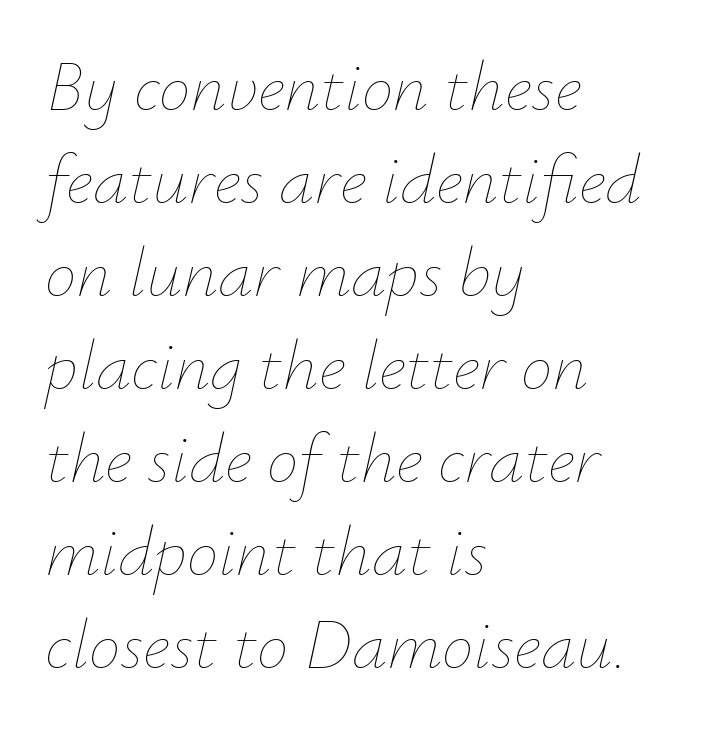
Q: Is the text bold? A: No.
Q: Is the text italic (slanted)? A: Yes, it leans right by about 12 degrees.
Q: Is the text underlined? A: No.
Q: How is the paragraph aligned? A: Left-aligned.
Q: Is the spacing between letters normal or unusually wide? A: Normal.
Q: Is the spacing between lines tight, normal or loose? A: Normal.
Q: Width (condensed, normal, or wide)? A: Normal.
Q: Stroke contrast? A: Low.
Q: x-height? A: Small.
Q: Monospaced? A: No.
